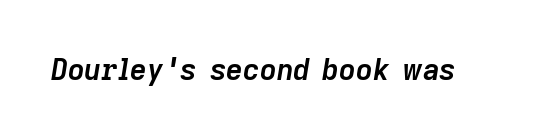
Q: Is the text bold? A: Yes.
Q: Is the text italic (slanted)? A: Yes, it leans right by about 9 degrees.
Q: Is the text underlined? A: No.
Q: Is the spacing between letters normal or unusually wide? A: Normal.
Q: Width (condensed, normal, or wide)? A: Normal.
Q: Stroke contrast? A: Low.
Q: x-height? A: Medium.
Q: Monospaced? A: No.
